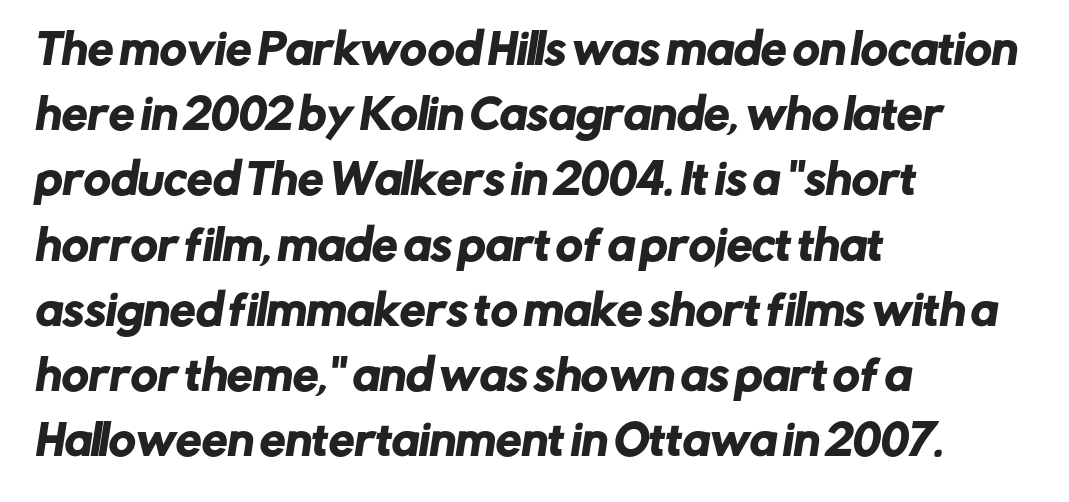
Q: Is the typeface a serif or a sans-serif typeface? A: Sans-serif.
Q: Is the text underlined? A: No.
Q: How is the paragraph aligned? A: Left-aligned.
Q: Is the spacing between letters normal or unusually wide? A: Normal.
Q: Is the spacing between lines tight, normal or loose? A: Normal.
Q: Width (condensed, normal, or wide)? A: Normal.
Q: Stroke contrast? A: Low.
Q: x-height? A: Medium.
Q: Monospaced? A: No.
